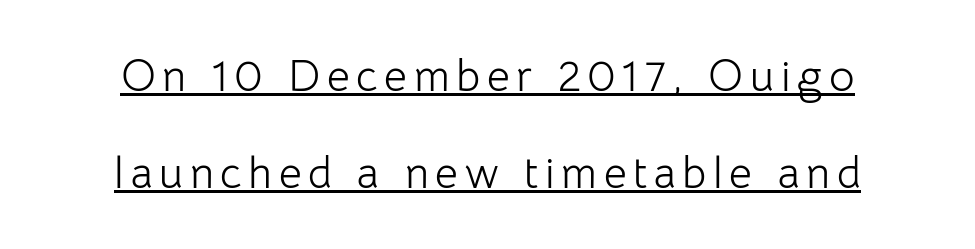
The image shows 44 px light sans-serif type, upright; set centered, loose line spacing (2.2x), underlined; low stroke contrast and a medium x-height.
